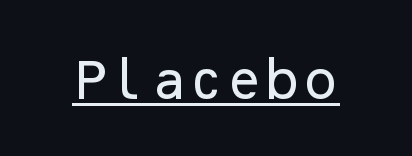
The image shows 44 px sans-serif type, upright; set normal letter spacing, underlined; low stroke contrast and a medium x-height.
